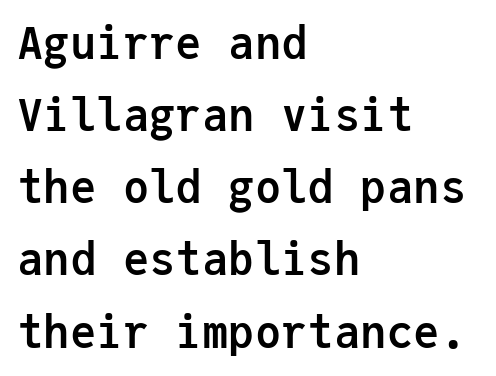
Q: Is the text bold? A: Yes.
Q: Is the text italic (slanted)? A: No, it is upright.
Q: Is the typeface a serif or a sans-serif typeface? A: Sans-serif.
Q: Is the text underlined? A: No.
Q: How is the paragraph aligned? A: Left-aligned.
Q: Is the spacing between letters normal or unusually wide? A: Normal.
Q: Is the spacing between lines tight, normal or loose? A: Normal.
Q: Width (condensed, normal, or wide)? A: Normal.
Q: Stroke contrast? A: Low.
Q: x-height? A: Medium.
Q: Monospaced? A: Yes.
